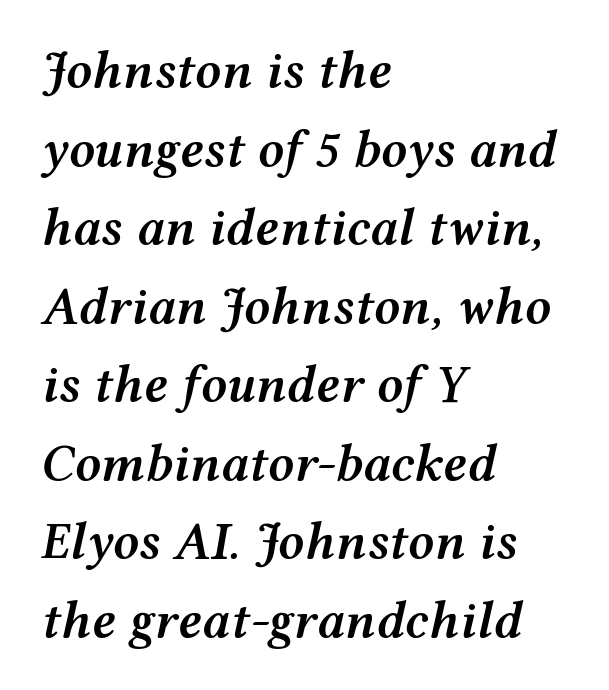
The image shows 52 px semibold, wide type, italic (leaning right); set left-aligned, normal line spacing (1.51x), normal letter spacing, not underlined; medium stroke contrast and a medium x-height.
